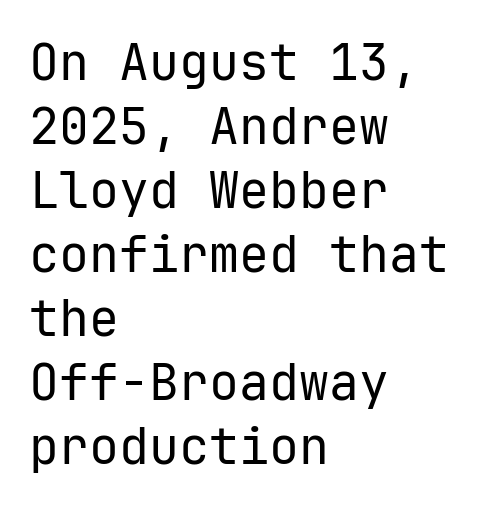
The image shows 50 px regular-weight sans-serif type, upright, monospaced; set left-aligned, normal line spacing (1.28x), normal letter spacing, not underlined; low stroke contrast and a medium x-height.
